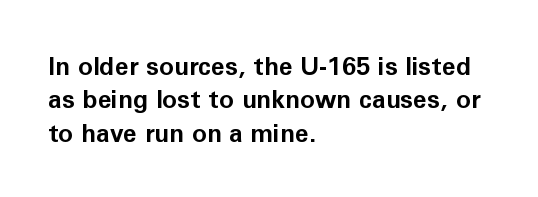
Notice how the passage keeps a crisp vertical edge on the left only. Ordinary non-slanted type is in use. This sample uses plain, unmodified letter spacing. Strong, thick strokes mark this as bold type. Normally led — the rows are evenly, conventionally spaced.
